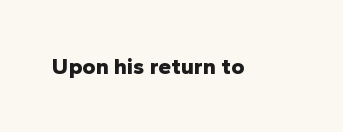
Notice how thick the strokes are: this is what a full bold looks like. In terms of letterspacing, this is plain default setting. The specimen omits any rule beneath the text block's lines. The lettering stays uniformly vertical, giving the passage a roman look.
